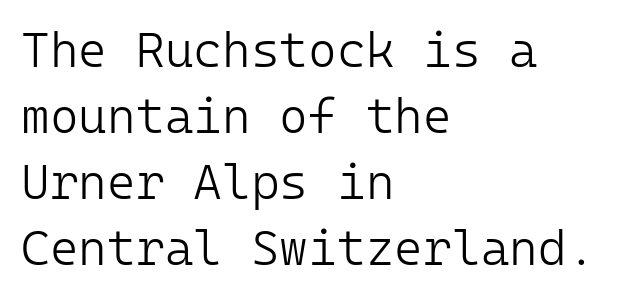
Q: Is the text bold? A: No.
Q: Is the text italic (slanted)? A: No, it is upright.
Q: Is the typeface a serif or a sans-serif typeface? A: Sans-serif.
Q: Is the text underlined? A: No.
Q: How is the paragraph aligned? A: Left-aligned.
Q: Is the spacing between letters normal or unusually wide? A: Normal.
Q: Is the spacing between lines tight, normal or loose? A: Normal.
Q: Width (condensed, normal, or wide)? A: Normal.
Q: Stroke contrast? A: Low.
Q: x-height? A: Medium.
Q: Monospaced? A: Yes.
